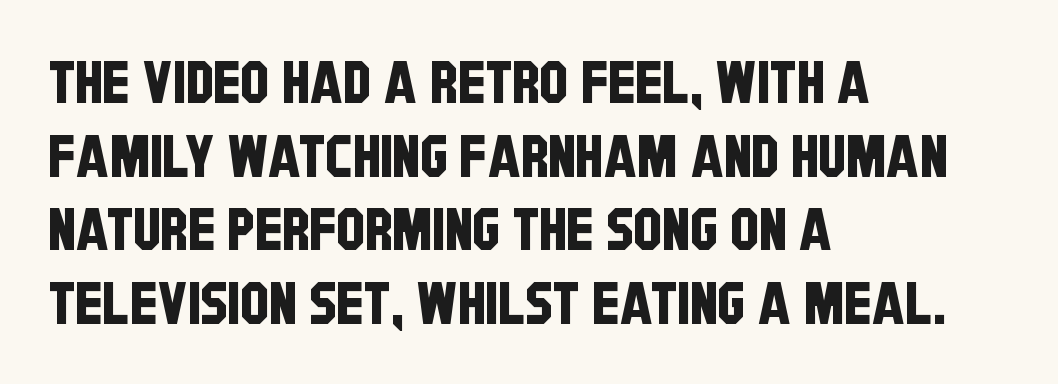
The image shows 58 px condensed sans-serif type; set left-aligned, normal line spacing (1.27x), normal letter spacing, not underlined; low stroke contrast and a large x-height.
